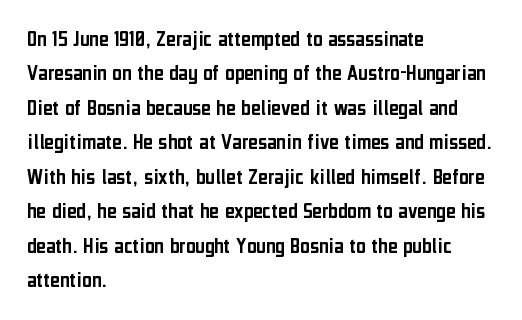
The image shows 23 px text type, upright; set left-aligned, normal line spacing (1.5x), normal letter spacing, not underlined.
